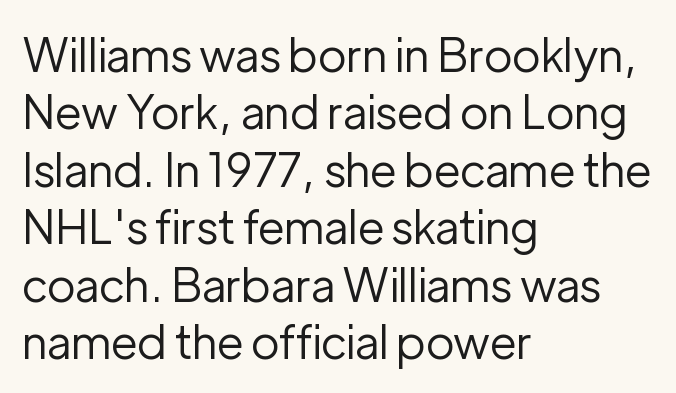
The image shows 46 px regular-weight sans-serif type, upright; set left-aligned, normal line spacing (1.25x), normal letter spacing, not underlined; low stroke contrast and a medium x-height.
